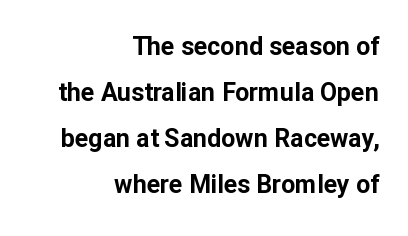
Right-aligned paragraph, ragged on the left. This rendering features lettering with no underline. Ordinary non-slanted type is in use. Compared with typical body copy, the letter spacing here is the same.
